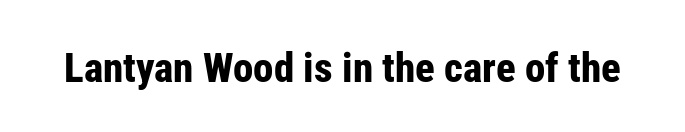
Q: Is the text bold? A: Yes.
Q: Is the text italic (slanted)? A: No, it is upright.
Q: Is the typeface a serif or a sans-serif typeface? A: Sans-serif.
Q: Is the text underlined? A: No.
Q: Is the spacing between letters normal or unusually wide? A: Normal.
Q: Width (condensed, normal, or wide)? A: Condensed.
Q: Stroke contrast? A: Low.
Q: x-height? A: Medium.
Q: Monospaced? A: No.
